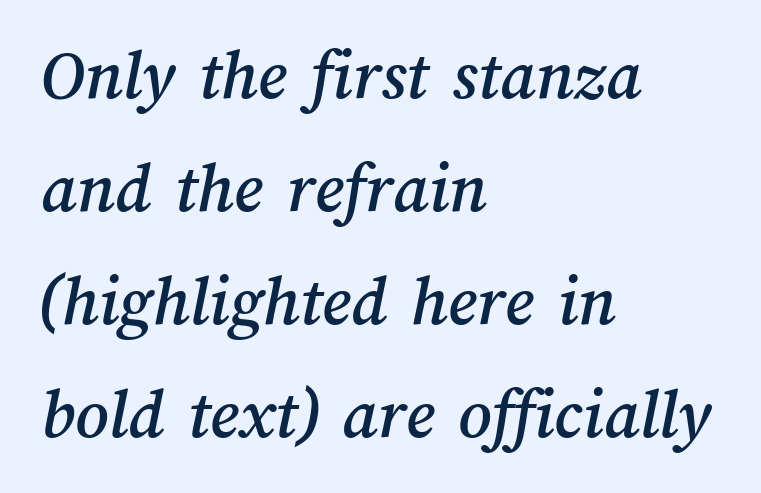
{"width": "normal", "stroke_contrast": "medium", "x_height": "medium", "monospaced": "no", "underline": "no", "align": "left", "line_spacing": "normal", "line_spacing_ratio": 1.57, "letter_spacing": "normal", "letter_spacing_em": 0.0, "glyph_px": 72}
